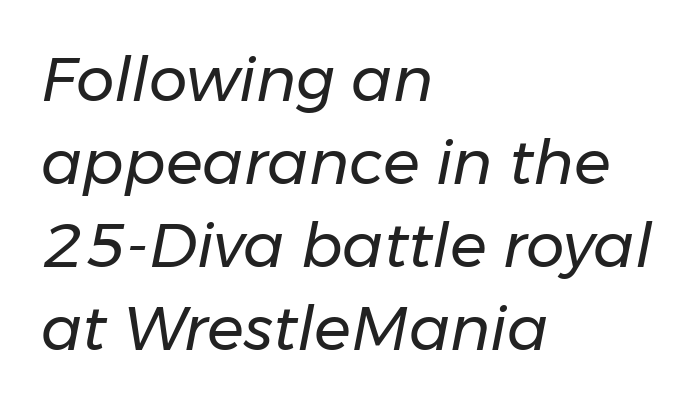
Q: Is the text bold? A: No.
Q: Is the text italic (slanted)? A: Yes, it leans right by about 11 degrees.
Q: Is the text underlined? A: No.
Q: How is the paragraph aligned? A: Left-aligned.
Q: Is the spacing between letters normal or unusually wide? A: Normal.
Q: Is the spacing between lines tight, normal or loose? A: Normal.
Q: Width (condensed, normal, or wide)? A: Normal.
Q: Stroke contrast? A: Low.
Q: x-height? A: Medium.
Q: Monospaced? A: No.
